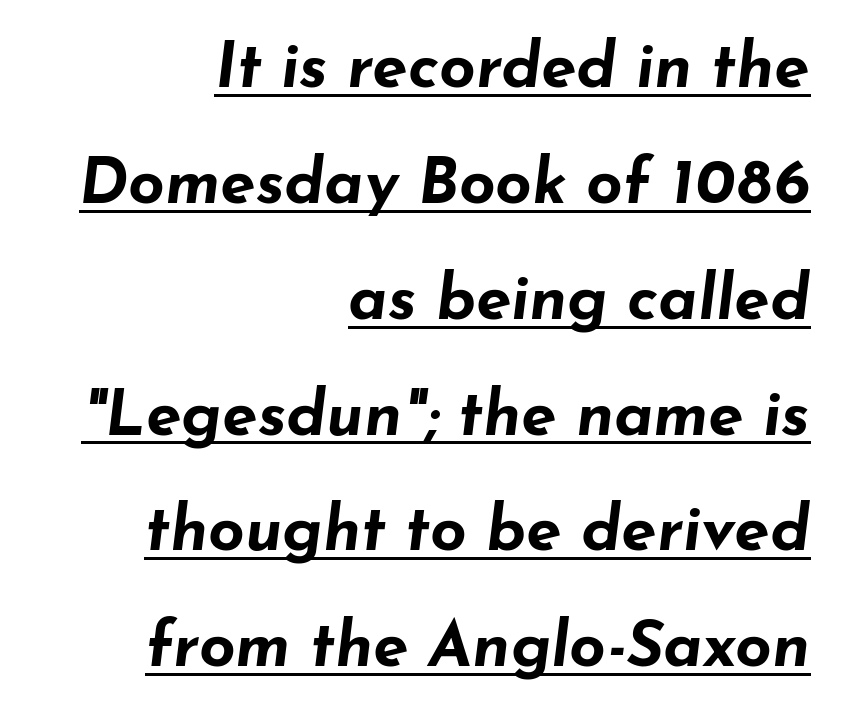
{"italic": "yes", "lean": "right", "slant_degrees": 7, "bold": "yes", "weight": "bold", "width": "wide", "stroke_contrast": "low", "x_height": "small", "monospaced": "no", "underline": "yes", "align": "right", "line_spacing_ratio": 1.81, "letter_spacing": "normal", "letter_spacing_em": 0.0, "glyph_px": 64}
